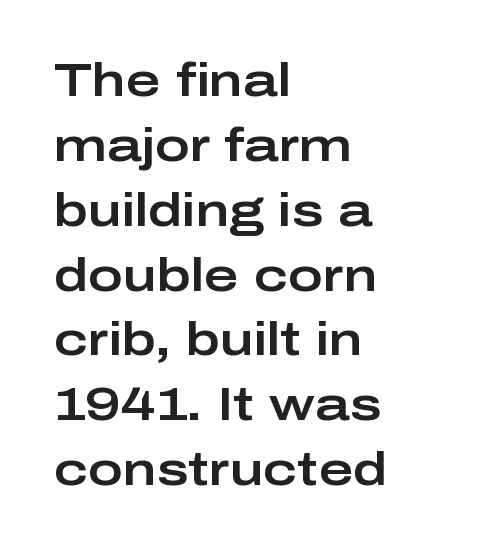
Q: Is the text italic (slanted)? A: No, it is upright.
Q: Is the typeface a serif or a sans-serif typeface? A: Sans-serif.
Q: Is the text underlined? A: No.
Q: How is the paragraph aligned? A: Left-aligned.
Q: Is the spacing between letters normal or unusually wide? A: Normal.
Q: Is the spacing between lines tight, normal or loose? A: Normal.
Q: Width (condensed, normal, or wide)? A: Wide.
Q: Stroke contrast? A: Low.
Q: x-height? A: Medium.
Q: Monospaced? A: No.
